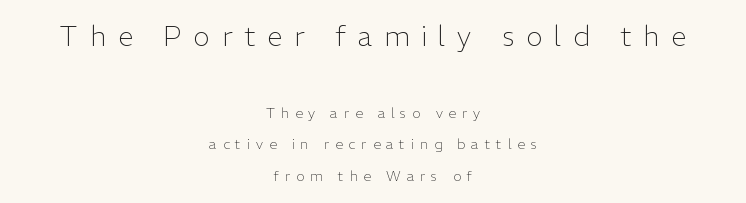
Q: Is the text bold? A: No.
Q: Is the text italic (slanted)? A: No, it is upright.
Q: Is the typeface a serif or a sans-serif typeface? A: Sans-serif.
Q: Is the text underlined? A: No.
Q: How is the paragraph aligned? A: Centered.
Q: Is the spacing between letters normal or unusually wide? A: Unusually wide.
Q: Is the spacing between lines tight, normal or loose? A: Loose.
Q: Which block of text is set in a larger size, the first (top) or the second (bottom)? A: The first (top) one.
Q: Width (condensed, normal, or wide)? A: Normal.
Q: Stroke contrast? A: Low.
Q: x-height? A: Medium.
Q: Monospaced? A: No.
